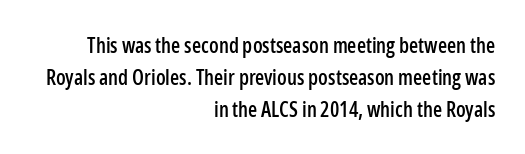
Q: Is the text italic (slanted)? A: No, it is upright.
Q: Is the text underlined? A: No.
Q: How is the paragraph aligned? A: Right-aligned.
Q: Is the spacing between letters normal or unusually wide? A: Normal.
Q: Is the spacing between lines tight, normal or loose? A: Normal.
